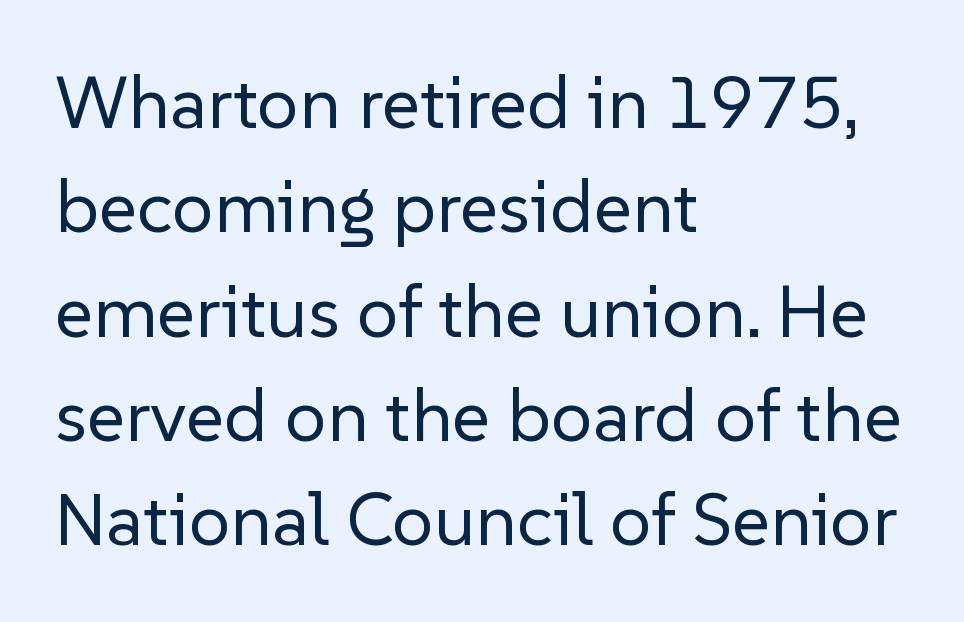
Q: Is the text bold? A: No.
Q: Is the text italic (slanted)? A: No, it is upright.
Q: Is the typeface a serif or a sans-serif typeface? A: Sans-serif.
Q: Is the text underlined? A: No.
Q: How is the paragraph aligned? A: Left-aligned.
Q: Is the spacing between letters normal or unusually wide? A: Normal.
Q: Is the spacing between lines tight, normal or loose? A: Normal.
Q: Width (condensed, normal, or wide)? A: Normal.
Q: Stroke contrast? A: Low.
Q: x-height? A: Medium.
Q: Monospaced? A: No.
